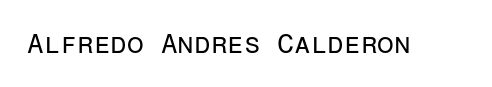
Has an underline been added? It has not. The type is set solid horizontally, with unmodified tracking. The characters are drawn with everyday or finer stroke widths. Every character sits straight up, as roman type does.
